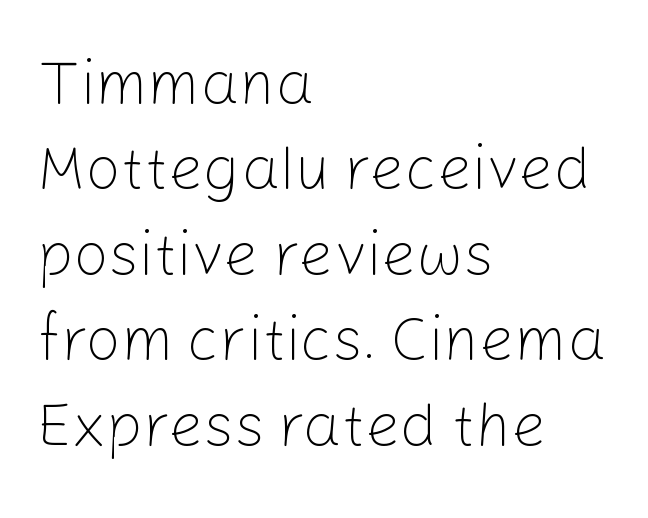
Interline gaps are of average width in this sample. Stroke thickness stays within the range of a standard reading face or lighter. The zone under the glyphs is completely vacant. You could not count columns in this text — the font is proportionally spaced.
